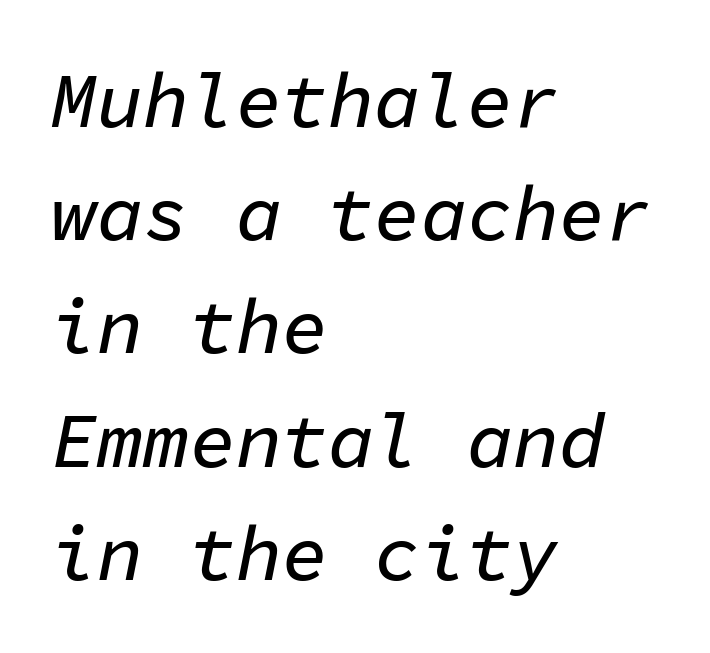
Leftover space on each line is placed entirely after the last word. Here the glyphs are tracked normally, forming tight word shapes. Bare-footed words on every line. Evenly set lines give the paragraph a standard silhouette. Spacing verdict: monospaced, one width for all characters. An italicized treatment has been applied to the whole sample.
